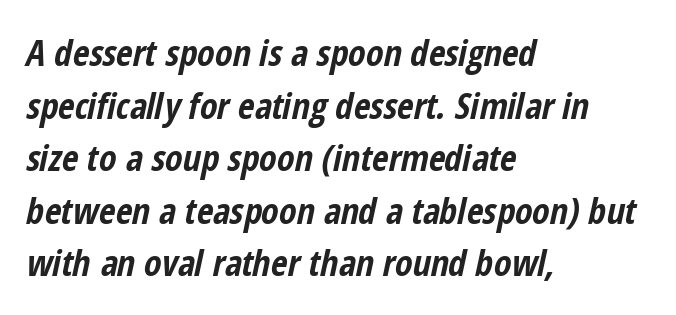
Characters follow at the spacing the type designer built in. The passage shown is typed in a proportional face where columns would drift. Letters rest on an invisible, unmarked baseline. The passage shown is emphatically bold. The paragraph shown leans on its left margin.
